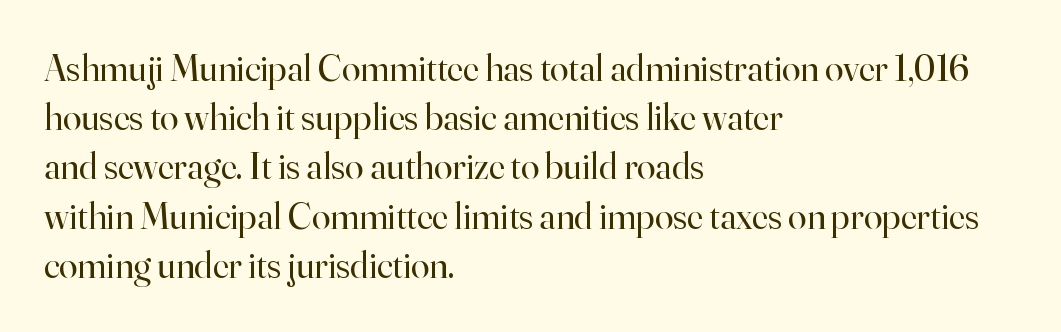
Q: Is the text bold? A: No.
Q: Is the text italic (slanted)? A: No, it is upright.
Q: Is the typeface a serif or a sans-serif typeface? A: Serif.
Q: Is the text underlined? A: No.
Q: How is the paragraph aligned? A: Left-aligned.
Q: Is the spacing between letters normal or unusually wide? A: Normal.
Q: Is the spacing between lines tight, normal or loose? A: Normal.
Q: Width (condensed, normal, or wide)? A: Normal.
Q: Stroke contrast? A: High.
Q: x-height? A: Small.
Q: Monospaced? A: No.
